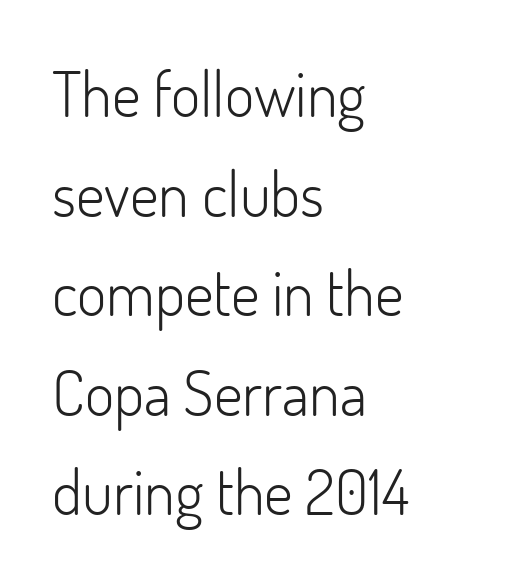
Think standard paragraph weight, or any step lighter than that. Does the type have serifs? No, each stem ends abruptly. Beneath every word, the page is bare. Short and long lines alike share a common starting point at left. The tracking reads as untouched default to a designer's eye.
